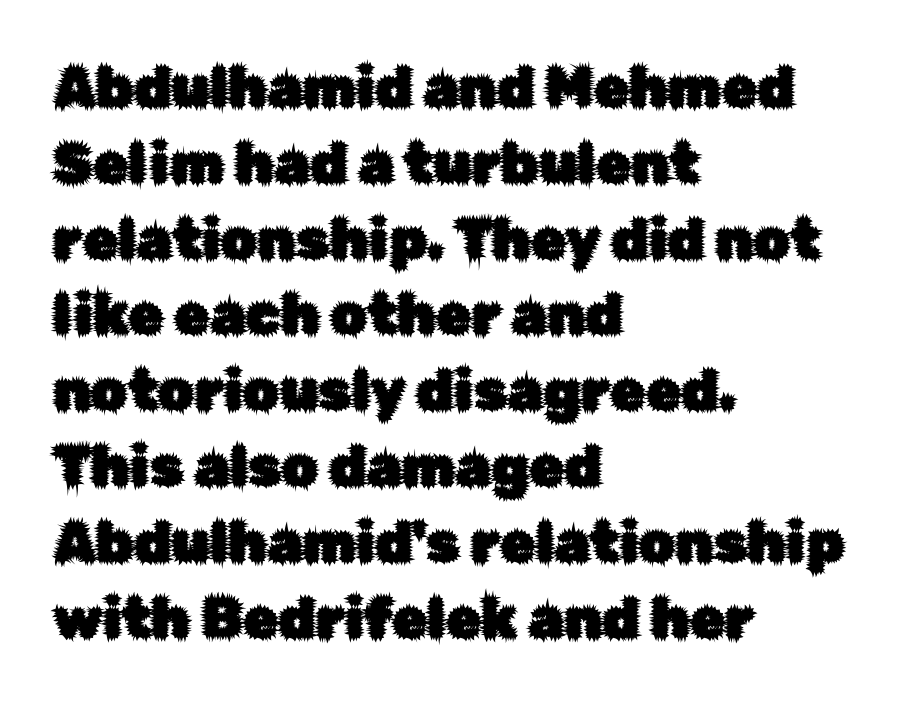
Tracking value appears to be zero — textbook default spacing. If you drew a line through each stem, it would be perfectly vertical. Glance below the letters and you will spot only blank space. A typesetter would call this leading conventional body-copy spacing. Leftover space on each line is placed entirely after the last word.
